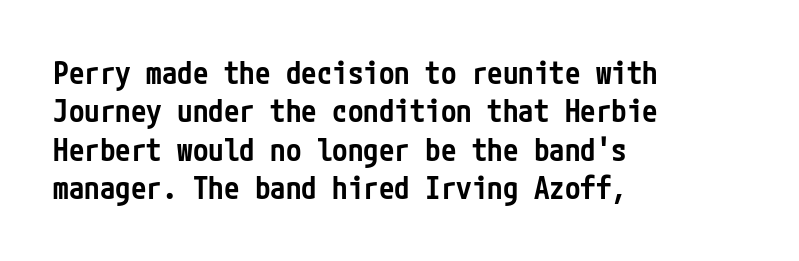
{"serif": "no", "italic": "no", "bold": "semi", "weight": "semibold", "width": "condensed", "stroke_contrast": "low", "x_height": "medium", "underline": "no", "align": "left", "line_spacing_ratio": 1.24, "letter_spacing": "normal", "letter_spacing_em": 0.0, "glyph_px": 31}
